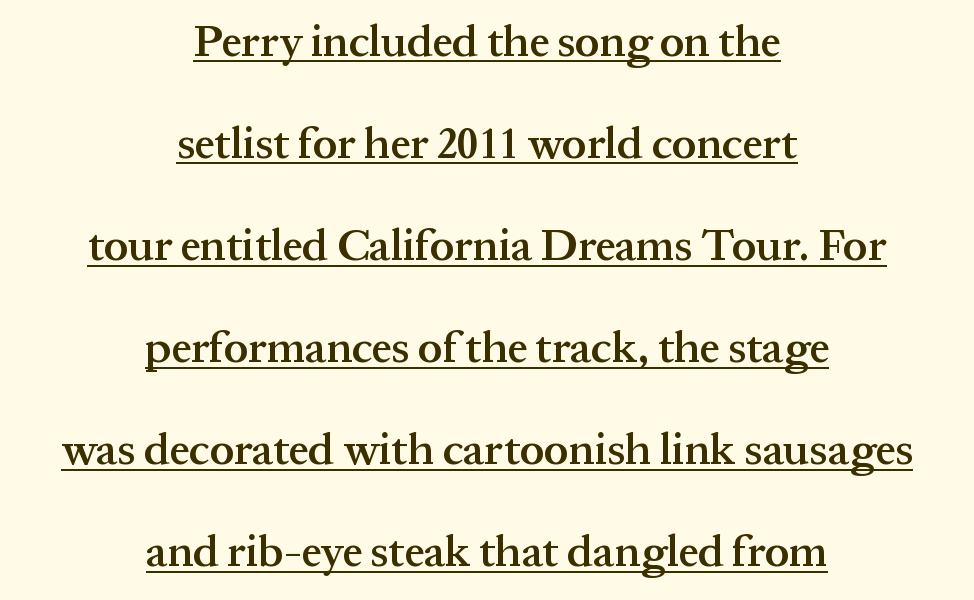
Q: Is the text bold? A: Semi-bold.
Q: Is the text italic (slanted)? A: No, it is upright.
Q: Is the typeface a serif or a sans-serif typeface? A: Serif.
Q: Is the text underlined? A: Yes.
Q: How is the paragraph aligned? A: Centered.
Q: Is the spacing between letters normal or unusually wide? A: Normal.
Q: Is the spacing between lines tight, normal or loose? A: Loose.
Q: Width (condensed, normal, or wide)? A: Normal.
Q: Stroke contrast? A: Medium.
Q: x-height? A: Medium.
Q: Monospaced? A: No.
